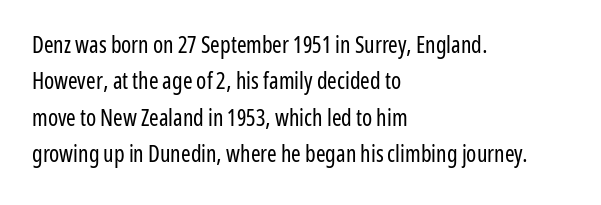
Compared with typical paragraphs, the rows here are spaced about the same. The letterforms sit at book weight or below. Ascenders rise straight up at ninety degrees. The lines are quadded left. Check the space under the baseline: it is left empty. Tracking value appears to be zero — textbook default spacing.
